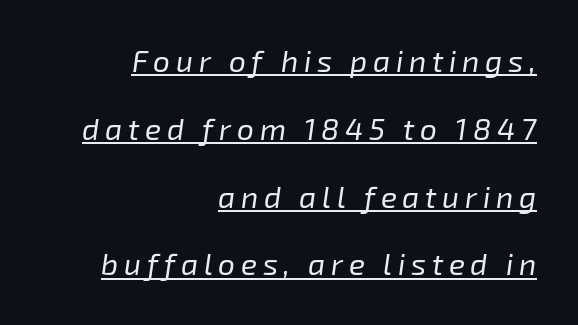
{"italic": "yes", "lean": "right", "slant_degrees": 8, "bold": "no", "weight": "regular", "width": "normal", "stroke_contrast": "low", "x_height": "medium", "monospaced": "no", "underline": "yes", "align": "right", "line_spacing": "loose", "line_spacing_ratio": 2.26, "glyph_px": 30}
